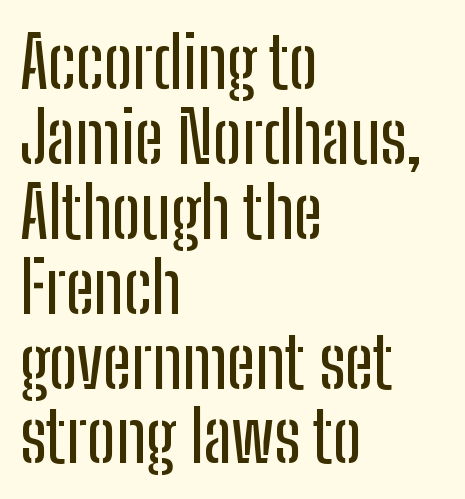
The image shows 70 px condensed sans-serif type, upright; set left-aligned, tight line spacing (1.07x), normal letter spacing, not underlined; low stroke contrast and a medium x-height.
